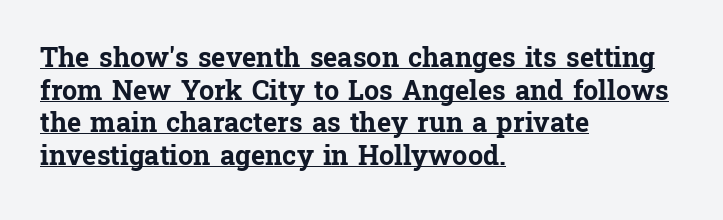
Is there any slant? The stems are plumb. The rendering keeps characters at their native spacing. The passage is arranged the way most books set body copy — flush left. A full-strength bold gives these letters their thick strokes. Underlined type.
